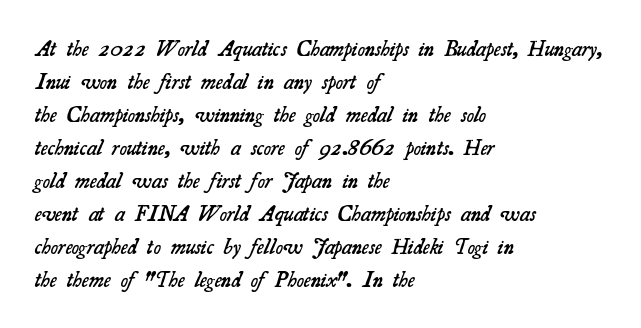
{"bold": "semi", "underline": "no", "align": "left", "line_spacing": "normal", "line_spacing_ratio": 1.5, "letter_spacing": "normal", "letter_spacing_em": 0.0, "glyph_px": 22}
